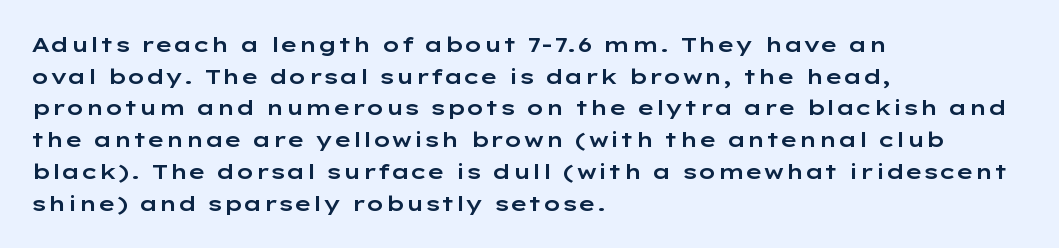
Q: Is the text italic (slanted)? A: No, it is upright.
Q: Is the text underlined? A: No.
Q: How is the paragraph aligned? A: Left-aligned.
Q: Is the spacing between letters normal or unusually wide? A: Normal.
Q: Is the spacing between lines tight, normal or loose? A: Normal.
